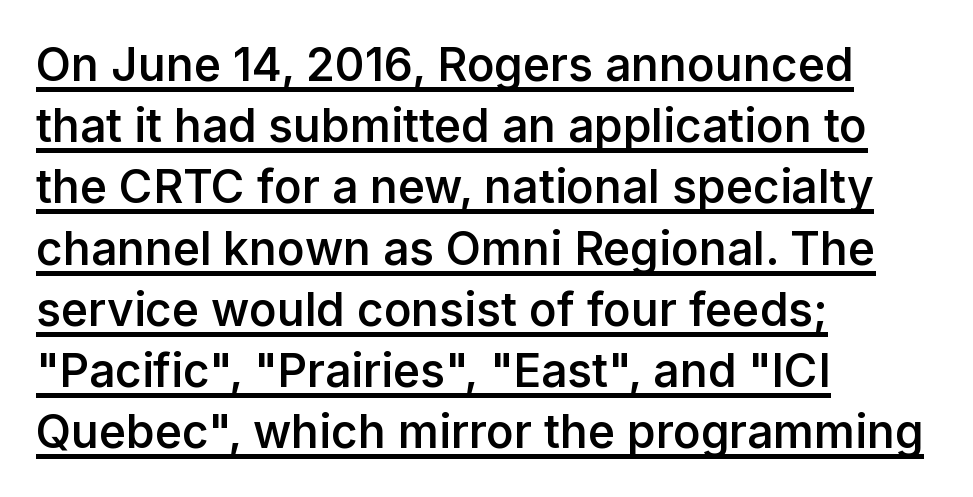
{"serif": "no", "italic": "no", "bold": "semi", "weight": "semibold", "width": "normal", "stroke_contrast": "low", "x_height": "medium", "monospaced": "no", "underline": "yes", "align": "left", "line_spacing": "normal", "line_spacing_ratio": 1.33, "letter_spacing": "normal", "letter_spacing_em": 0.0, "glyph_px": 46}
